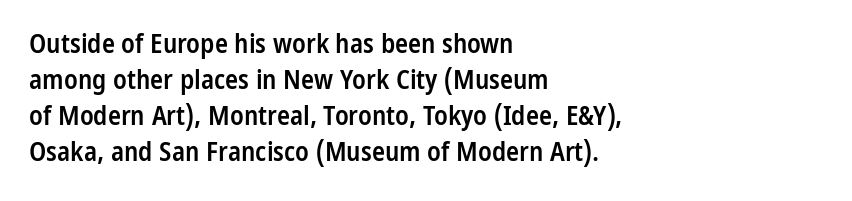
The image shows 27 px text type, upright; set left-aligned, normal line spacing (1.33x), normal letter spacing, not underlined.
